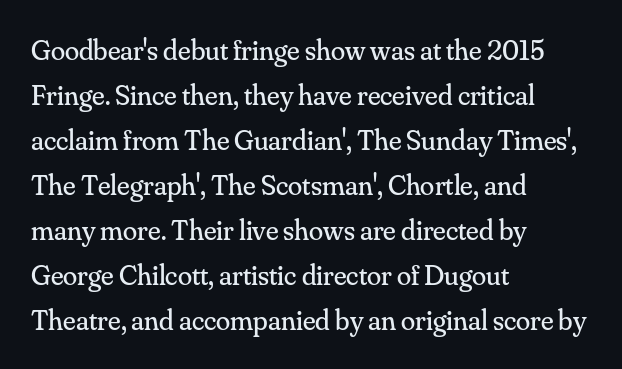
You could call the tracking neutral — neither tight nor loose. These lines are composed in type with serifs. Typeset ragged right — the left edge is the straight one. Evenly set lines give the paragraph a standard silhouette. Is the stroke heavy? The answer is a plain regular-or-lighter.
